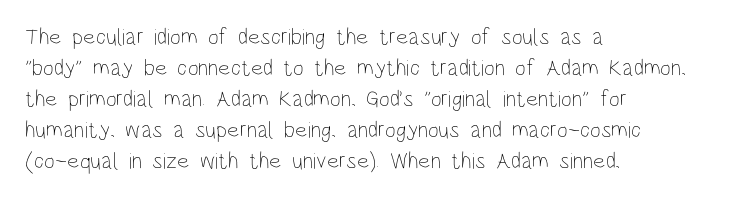
{"italic": "no", "bold": "no", "underline": "no", "align": "left", "line_spacing": "normal", "line_spacing_ratio": 1.35, "letter_spacing": "normal", "letter_spacing_em": 0.0, "glyph_px": 23}
